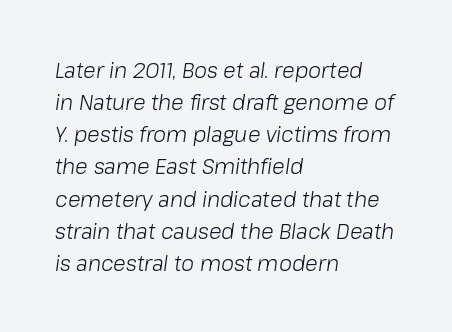
Slanted lettering throughout. Is the letter spacing exaggerated? No — it looks like the ordinary default. Regular leading. Every row of glyphs begins at an identical x-position on the left.
